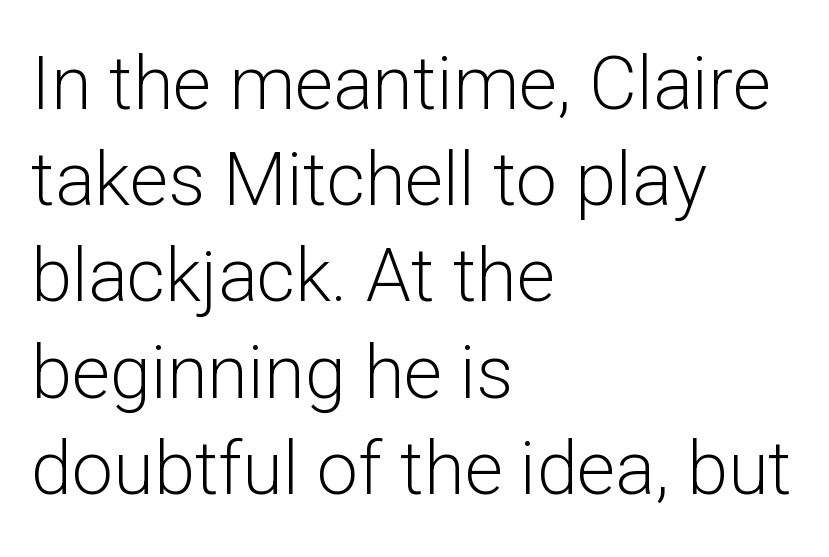
{"serif": "no", "italic": "no", "bold": "no", "weight": "light", "width": "normal", "stroke_contrast": "low", "x_height": "medium", "monospaced": "no", "underline": "no", "align": "left", "line_spacing": "normal", "line_spacing_ratio": 1.3, "letter_spacing": "normal", "letter_spacing_em": 0.0, "glyph_px": 74}
